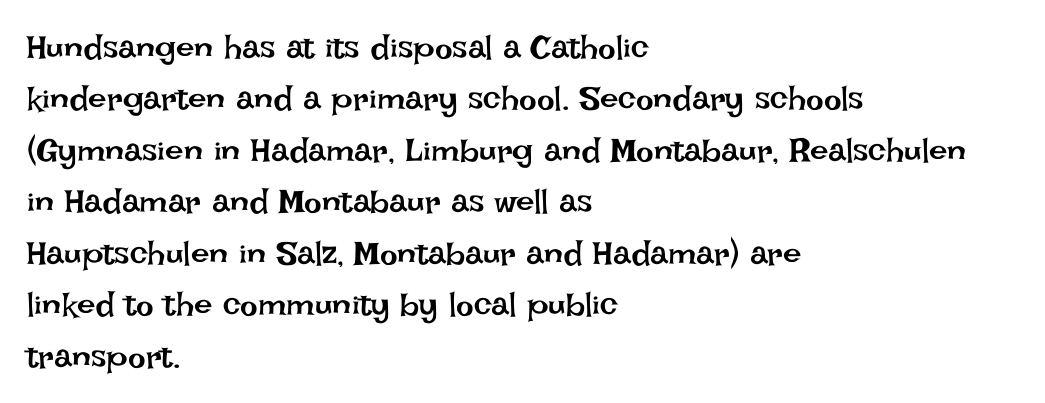
Q: Is the text bold? A: No.
Q: Is the text italic (slanted)? A: No, it is upright.
Q: Is the text underlined? A: No.
Q: How is the paragraph aligned? A: Left-aligned.
Q: Is the spacing between letters normal or unusually wide? A: Normal.
Q: Is the spacing between lines tight, normal or loose? A: Normal.
Q: Width (condensed, normal, or wide)? A: Normal.
Q: Stroke contrast? A: Low.
Q: x-height? A: Large.
Q: Monospaced? A: No.
